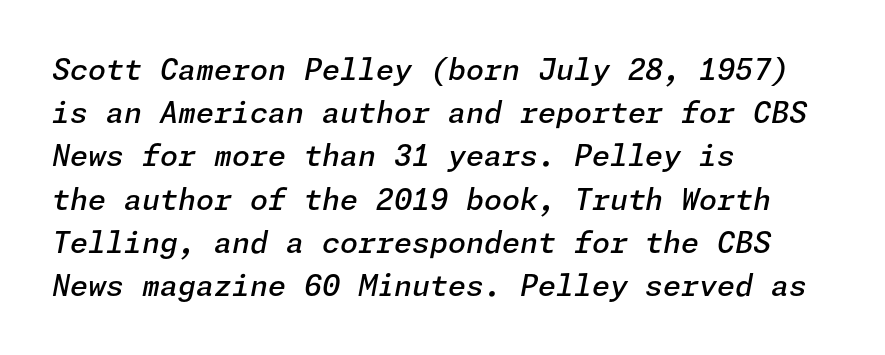
The designer left line spacing at the default. Italic? Definitely — the glyphs are oblique. Honestly, there is no underline to notice here at all. How are the letters spaced? Ordinarily, with no added tracking.
